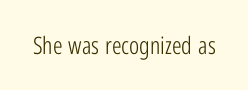
{"italic": "no", "bold": "no", "underline": "no", "letter_spacing": "normal", "letter_spacing_em": 0.0, "glyph_px": 24}
